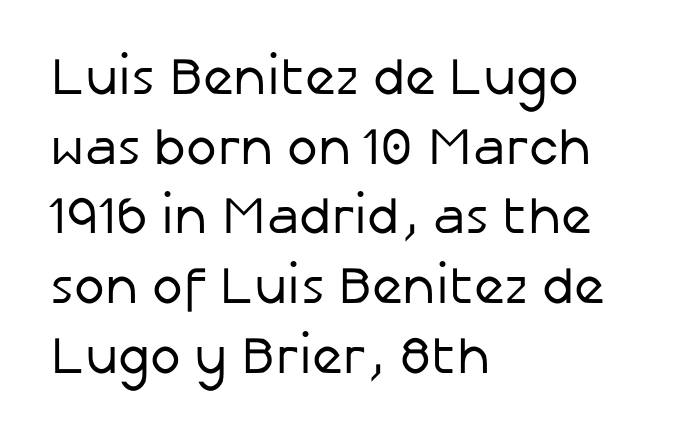
This rendering leaves character spacing at its baseline value. Where is the straight margin? On the left. The foot of each line stays bare and open. This sample has the flowing, uneven cadence of proportional lettering.
